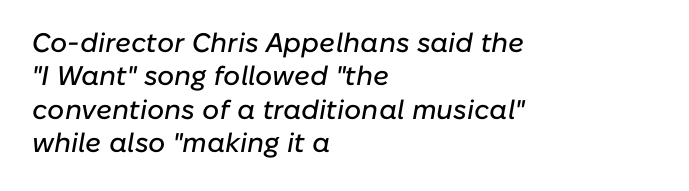
Q: Is the text italic (slanted)? A: Yes, it leans right by about 10 degrees.
Q: Is the text underlined? A: No.
Q: How is the paragraph aligned? A: Left-aligned.
Q: Is the spacing between letters normal or unusually wide? A: Normal.
